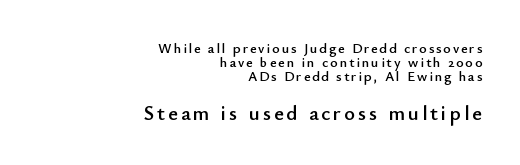
{"italic": "no", "underline": "no", "align": "right", "line_spacing": "tight", "line_spacing_ratio": 1.0, "larger_block": "second", "size_ratio": 1.5, "glyph_px": 21}
